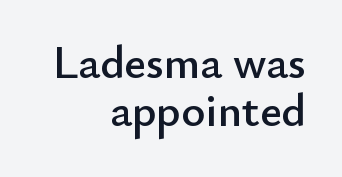
{"serif": "no", "italic": "no", "width": "normal", "stroke_contrast": "low", "x_height": "small", "monospaced": "no", "underline": "no", "align": "right", "line_spacing": "tight", "line_spacing_ratio": 1.05, "letter_spacing": "normal", "letter_spacing_em": 0.0, "glyph_px": 46}
